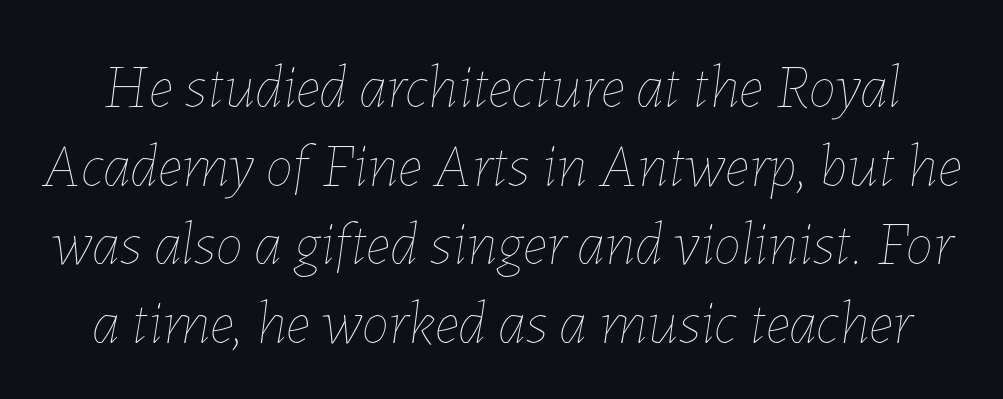
{"italic": "yes", "lean": "right", "slant_degrees": 7, "bold": "no", "weight": "thin", "width": "normal", "stroke_contrast": "low", "x_height": "medium", "monospaced": "no", "underline": "no", "line_spacing": "normal", "line_spacing_ratio": 1.27, "letter_spacing": "normal", "letter_spacing_em": 0.0, "glyph_px": 62}
